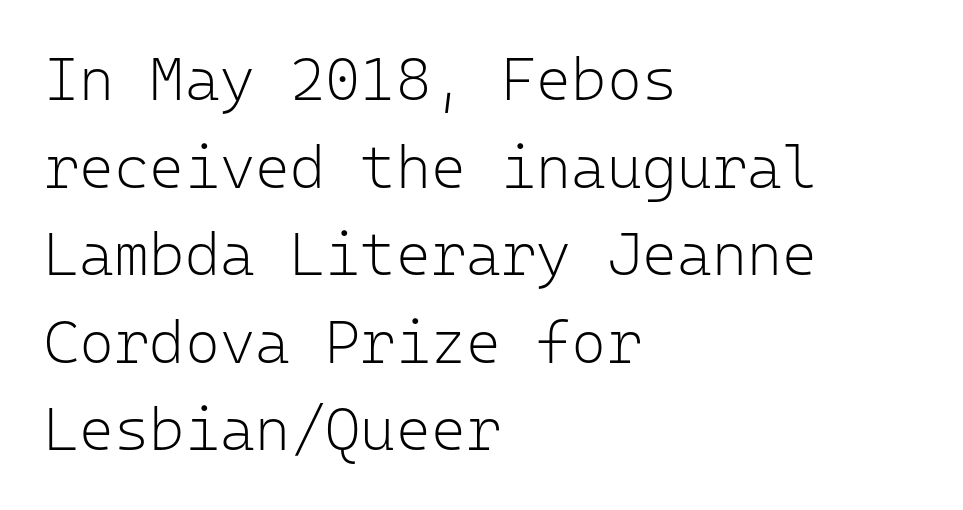
Q: Is the text bold? A: No.
Q: Is the text italic (slanted)? A: No, it is upright.
Q: Is the typeface a serif or a sans-serif typeface? A: Sans-serif.
Q: Is the text underlined? A: No.
Q: How is the paragraph aligned? A: Left-aligned.
Q: Is the spacing between letters normal or unusually wide? A: Normal.
Q: Is the spacing between lines tight, normal or loose? A: Normal.
Q: Width (condensed, normal, or wide)? A: Normal.
Q: Stroke contrast? A: Low.
Q: x-height? A: Medium.
Q: Monospaced? A: Yes.
